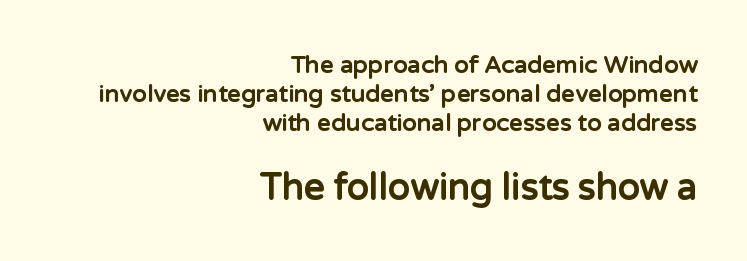
{"serif": "no", "italic": "no", "bold": "yes", "weight": "bold", "width": "normal", "stroke_contrast": "low", "x_height": "medium", "monospaced": "no", "underline": "no", "align": "right", "line_spacing_ratio": 1.2, "letter_spacing": "normal", "letter_spacing_em": 0.0, "larger_block": "second", "size_ratio": 1.5, "glyph_px": 36}
